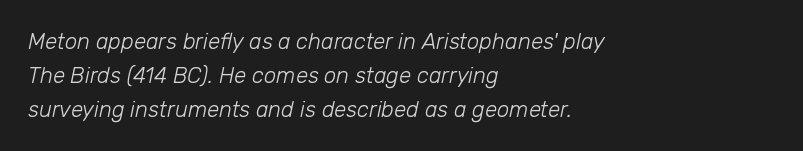
The image shows 22 px text type, italic (leaning right); set left-aligned, normal line spacing (1.54x), normal letter spacing, not underlined.
